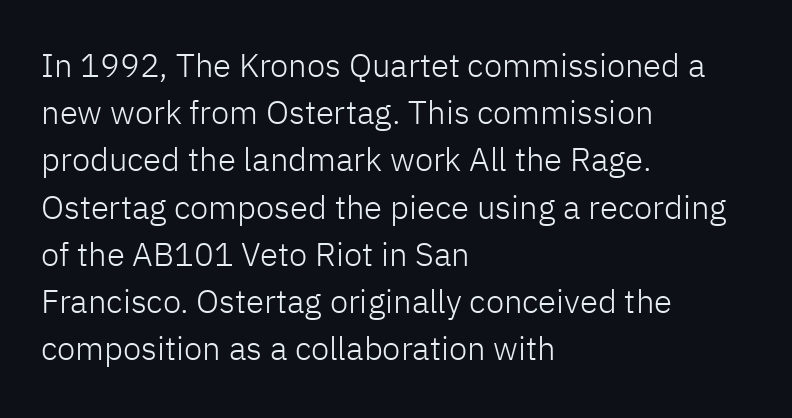
The letters carry no serifs — their stems end cleanly without finishing strokes. Each line starts at the same left margin while the right side varies. Compared with typical paragraphs, the rows here are spaced about the same. The lettering stays uniformly vertical, giving the passage a roman look. Note the varied advance widths — an 'i' is clearly narrower than an 'm'. You could call the tracking neutral — neither tight nor loose.
